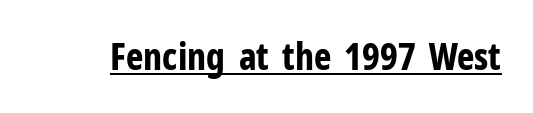
The image shows 37 px bold, condensed sans-serif type, upright; set normal letter spacing, underlined; low stroke contrast and a medium x-height.
